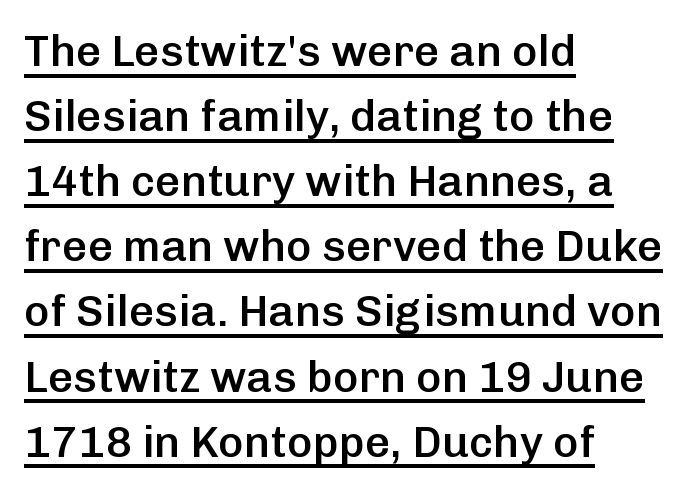
Q: Is the text bold? A: Semi-bold.
Q: Is the text italic (slanted)? A: No, it is upright.
Q: Is the typeface a serif or a sans-serif typeface? A: Sans-serif.
Q: Is the text underlined? A: Yes.
Q: How is the paragraph aligned? A: Left-aligned.
Q: Is the spacing between letters normal or unusually wide? A: Normal.
Q: Is the spacing between lines tight, normal or loose? A: Normal.
Q: Width (condensed, normal, or wide)? A: Normal.
Q: Stroke contrast? A: Low.
Q: x-height? A: Medium.
Q: Monospaced? A: No.
